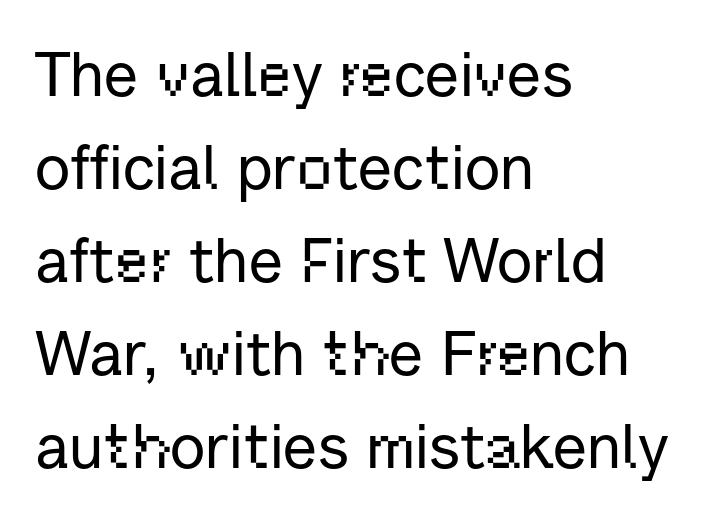
{"serif": "no", "italic": "no", "width": "normal", "stroke_contrast": "low", "x_height": "medium", "monospaced": "no", "underline": "no", "align": "left", "line_spacing": "normal", "line_spacing_ratio": 1.5, "letter_spacing": "normal", "letter_spacing_em": 0.0, "glyph_px": 62}
